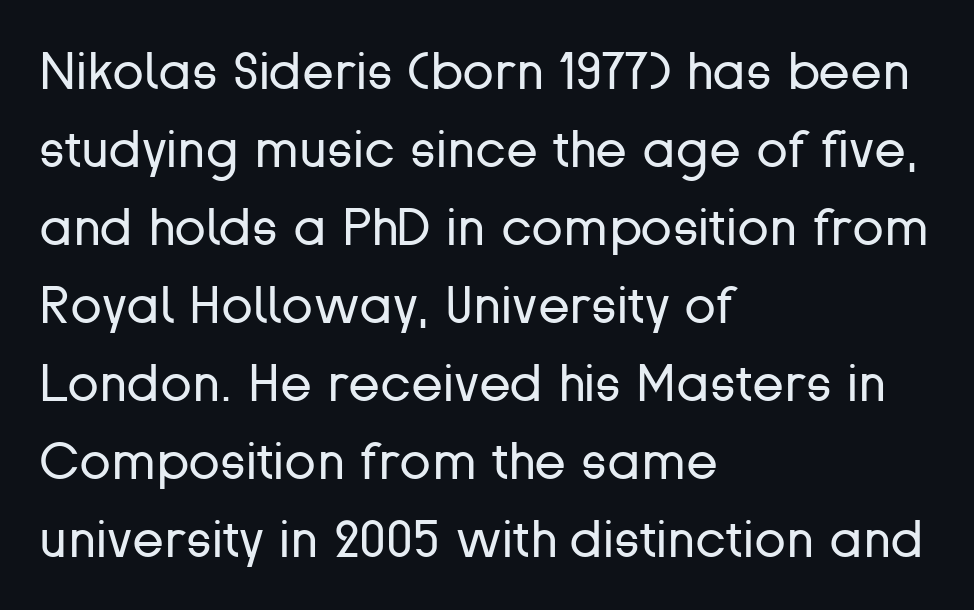
The image shows 52 px regular-weight sans-serif type, upright; set left-aligned, normal line spacing (1.5x), normal letter spacing, not underlined; low stroke contrast and a medium x-height.
